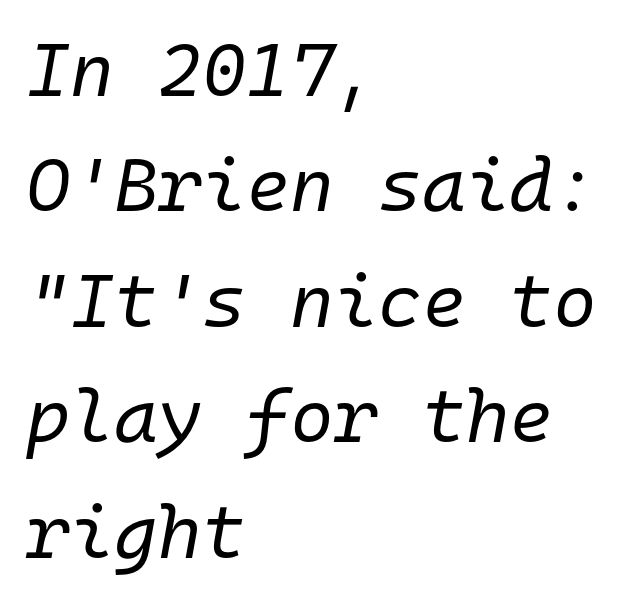
The strokes carry an ordinary text weight at most. There is no visible air inserted between adjacent glyphs. If you drew a ruler down the left edge, every line would touch it. Here the designer chose a console-style face with uniform glyph widths. The vertical gap from one line to the next is medium. Would a proofreader flag this as italicized? Yes.
